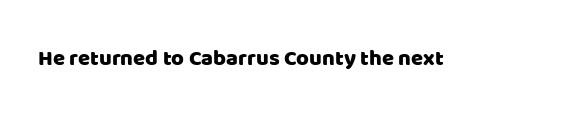
The image shows 22 px text type, upright; set normal letter spacing, not underlined.
